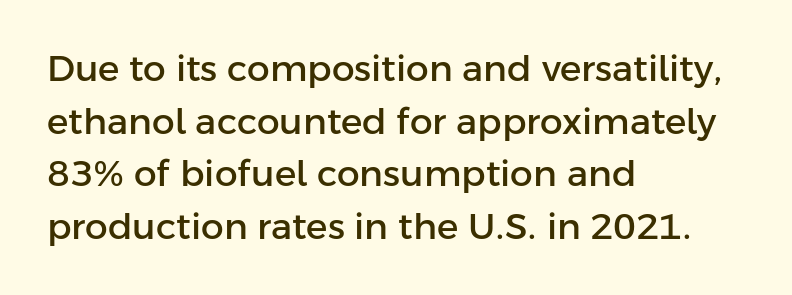
Q: Is the text italic (slanted)? A: No, it is upright.
Q: Is the typeface a serif or a sans-serif typeface? A: Sans-serif.
Q: Is the text underlined? A: No.
Q: How is the paragraph aligned? A: Left-aligned.
Q: Is the spacing between letters normal or unusually wide? A: Normal.
Q: Is the spacing between lines tight, normal or loose? A: Normal.
Q: Width (condensed, normal, or wide)? A: Normal.
Q: Stroke contrast? A: Low.
Q: x-height? A: Medium.
Q: Monospaced? A: No.
